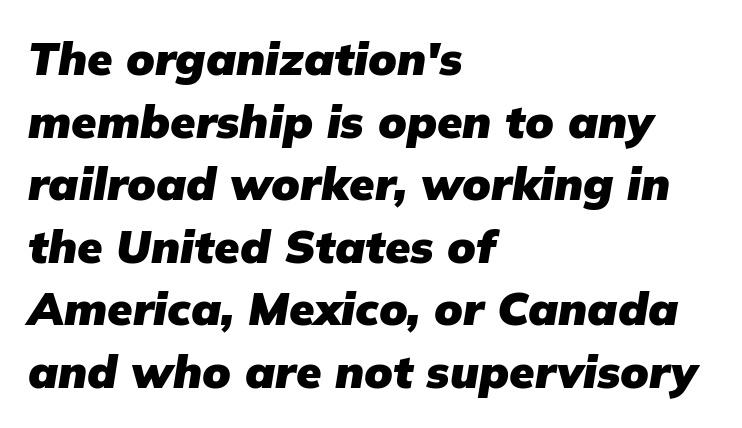
Q: Is the text bold? A: Yes.
Q: Is the text italic (slanted)? A: Yes, it leans right by about 9 degrees.
Q: Is the text underlined? A: No.
Q: How is the paragraph aligned? A: Left-aligned.
Q: Is the spacing between letters normal or unusually wide? A: Normal.
Q: Is the spacing between lines tight, normal or loose? A: Normal.
Q: Width (condensed, normal, or wide)? A: Normal.
Q: Stroke contrast? A: Low.
Q: x-height? A: Medium.
Q: Monospaced? A: No.
